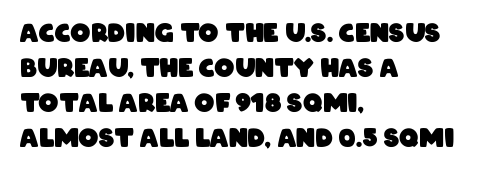
Vertically, the passage feels balanced, rows spaced as you'd expect. Each glyph is drawn with heavy, bold strokes. A classic flush-left, rag-right setting is used for this passage. The specimen omits any rule beneath the text block's lines.
